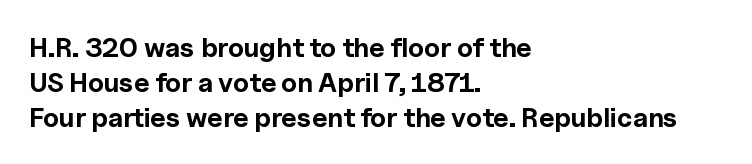
The image shows 27 px bold type, upright; set left-aligned, normal line spacing (1.29x), normal letter spacing, not underlined.
